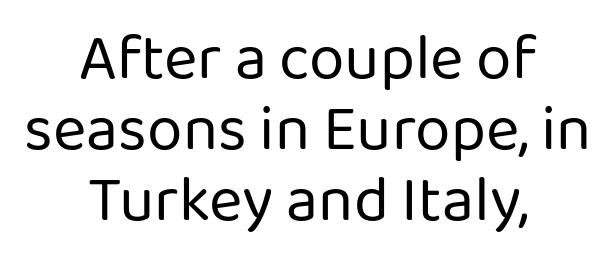
{"serif": "no", "italic": "no", "bold": "no", "weight": "regular", "width": "normal", "stroke_contrast": "low", "x_height": "medium", "monospaced": "no", "underline": "no", "align": "center", "line_spacing": "tight", "line_spacing_ratio": 1.11, "letter_spacing": "normal", "letter_spacing_em": 0.0, "glyph_px": 64}
